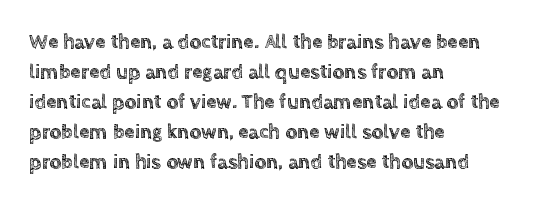
{"italic": "no", "underline": "no", "align": "left", "line_spacing": "normal", "line_spacing_ratio": 1.43, "letter_spacing": "normal", "letter_spacing_em": 0.0, "glyph_px": 21}
